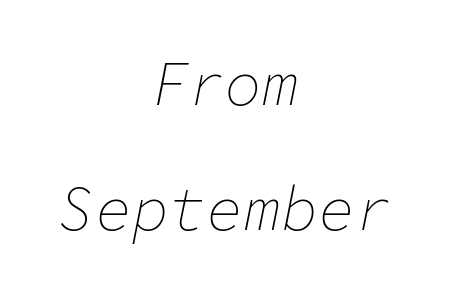
The passage shown is not underscored anywhere. No chunkiness to these letters — they're not bold. Each new line begins a long way beneath the previous one. What stands out about the letter spacing? Nothing — it is the standard amount. A centered setting, common on invitations and titles, is used for this passage.
